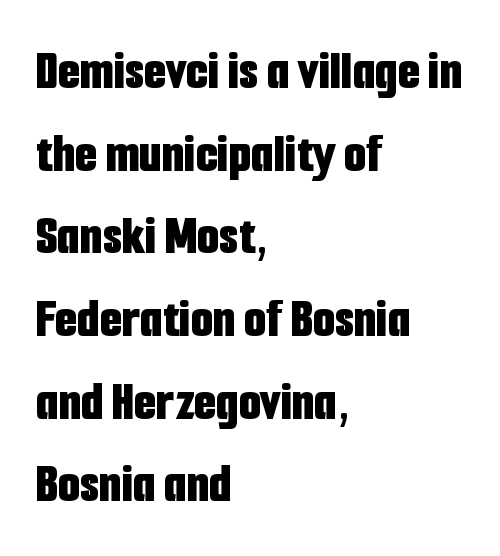
The specimen reads as upright at a glance. You can tell from the bare stems that sans-serif type was used. These lines are rendered in a variable-pitch font. In CSS terms this would be text-align: left. The area under the type is left untouched.
